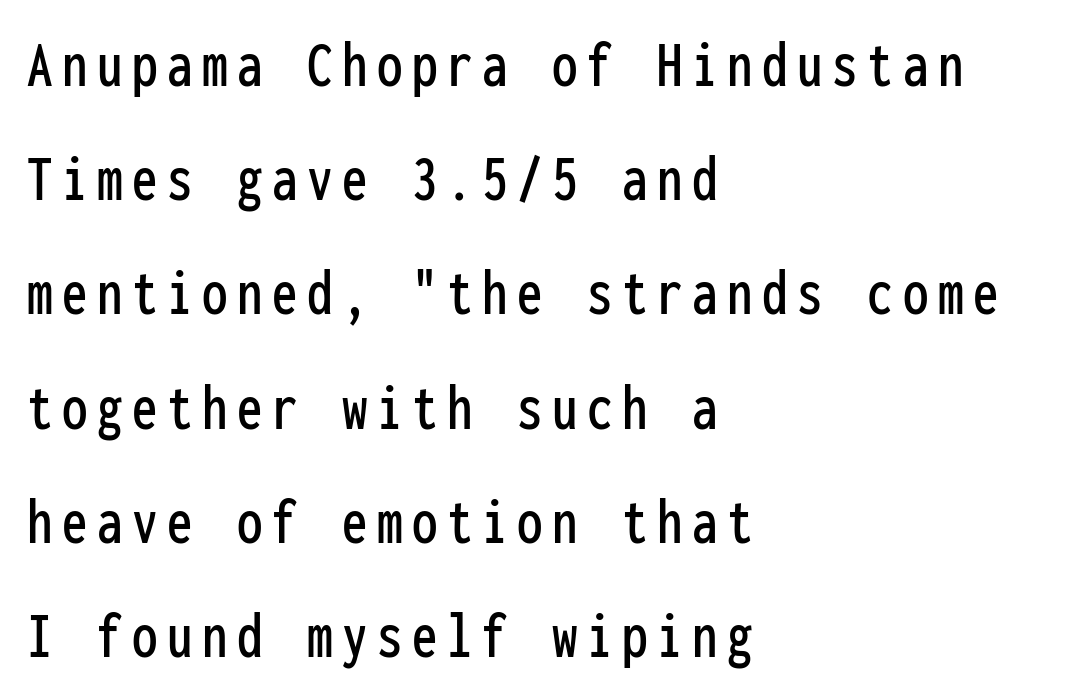
Note: no serifs on the glyphs. Is the block centered? No — it sits flush against the left margin. A typesetter would call this monospace, since all characters share one set width. Whoever set this chose a conventional vertical rhythm. The words here are not underlined. If you drew a line through each stem, it would be perfectly vertical.
